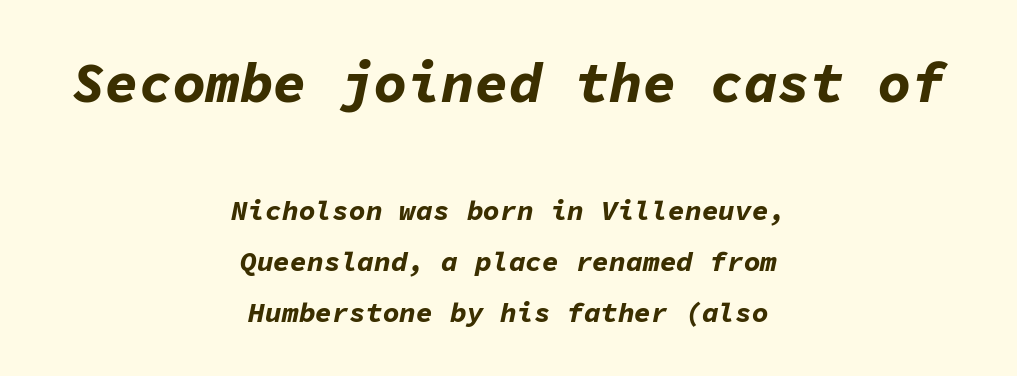
The image shows 56 px bold type, italic (leaning right), monospaced; set centered, line spacing 1.81x, normal letter spacing, not underlined; the first (top) block is 2.0x larger; low stroke contrast and a medium x-height.
